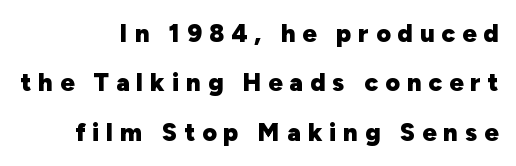
Q: Is the text bold? A: Yes.
Q: Is the text italic (slanted)? A: No, it is upright.
Q: Is the text underlined? A: No.
Q: How is the paragraph aligned? A: Right-aligned.
Q: Is the spacing between letters normal or unusually wide? A: Unusually wide.
Q: Is the spacing between lines tight, normal or loose? A: Loose.
